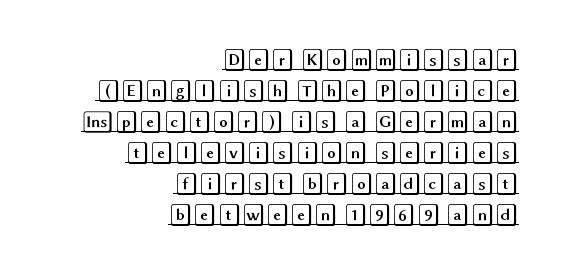
The image shows 22 px text type, upright; set right-aligned, normal line spacing (1.41x), normal letter spacing, underlined.
